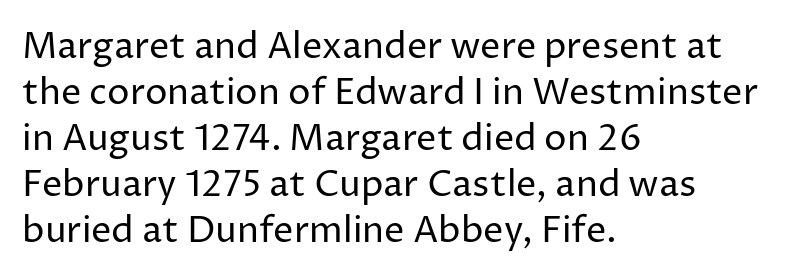
The space beneath each line is pristine and unruled. The vertical gap from one line to the next is medium. A typesetter would label this face a sans. In CSS terms this would be text-align: left. Compared with a typical body face, this is equally light or lighter still.
